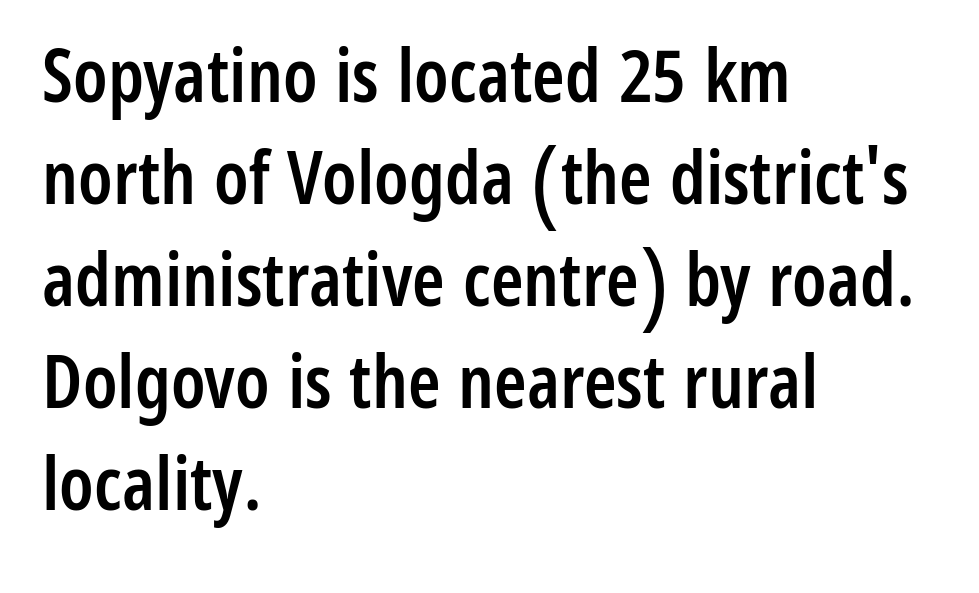
{"serif": "no", "italic": "no", "bold": "semi", "weight": "semibold", "width": "condensed", "stroke_contrast": "low", "x_height": "medium", "monospaced": "no", "underline": "no", "align": "left", "line_spacing": "normal", "line_spacing_ratio": 1.38, "letter_spacing": "normal", "letter_spacing_em": 0.0, "glyph_px": 74}
